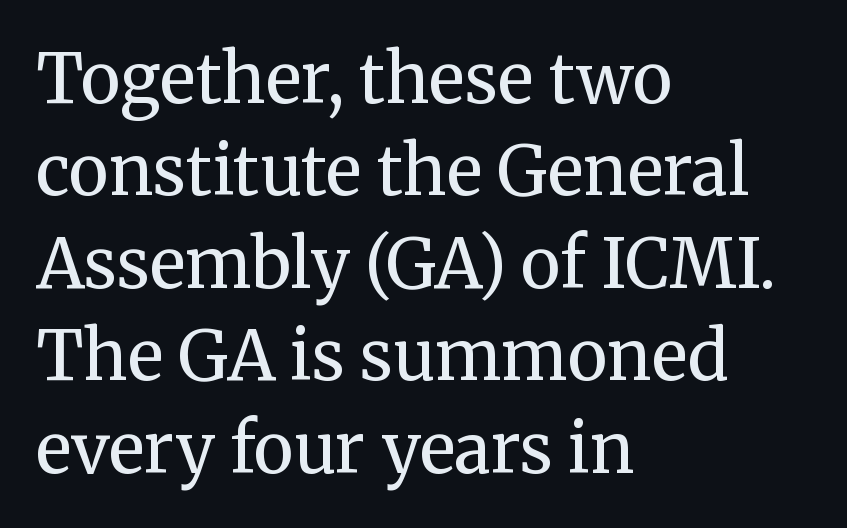
Letter spacing: default. Is this a fixed-width face? No — the glyphs have proportional, varying widths. No extra ink here — the face is not bold. Typeset ragged right — the left edge is the straight one.
